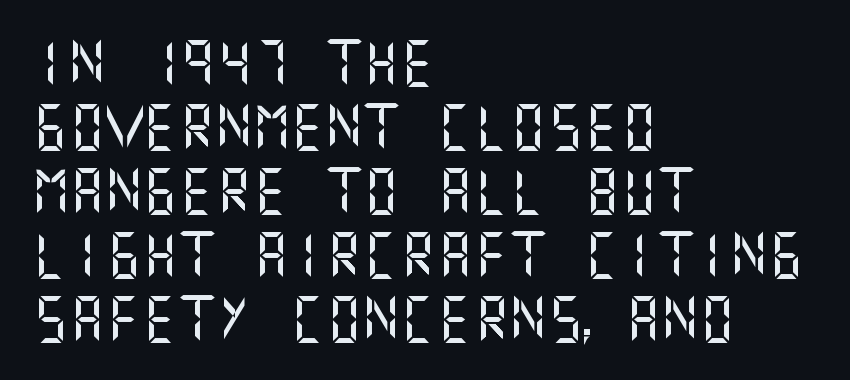
{"serif": "no", "italic": "no", "width": "normal", "stroke_contrast": "medium", "x_height": "large", "underline": "no", "align": "left", "line_spacing": "normal", "line_spacing_ratio": 1.39, "letter_spacing": "normal", "letter_spacing_em": 0.0, "glyph_px": 46}
